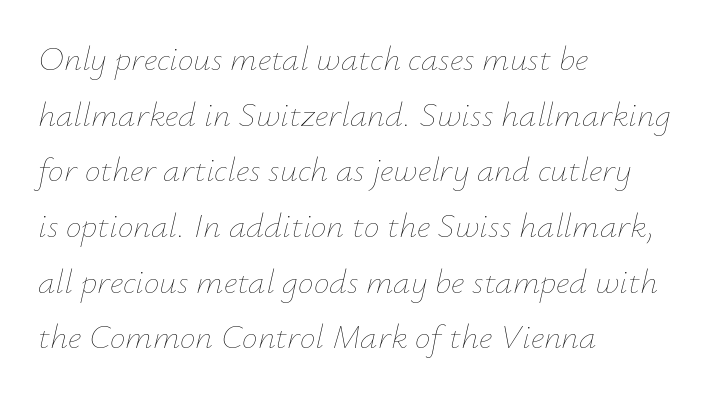
The image shows 35 px thin type, italic (leaning right); set left-aligned, normal line spacing (1.59x), normal letter spacing, not underlined; low stroke contrast and a small x-height.
